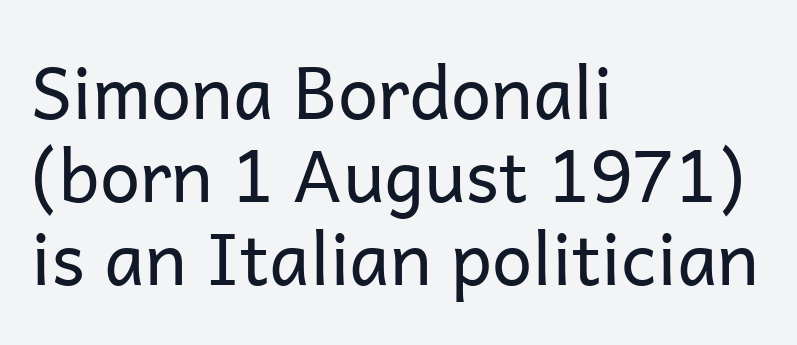
Q: Is the text bold? A: No.
Q: Is the text italic (slanted)? A: No, it is upright.
Q: Is the typeface a serif or a sans-serif typeface? A: Sans-serif.
Q: Is the text underlined? A: No.
Q: How is the paragraph aligned? A: Left-aligned.
Q: Is the spacing between letters normal or unusually wide? A: Normal.
Q: Is the spacing between lines tight, normal or loose? A: Tight.
Q: Width (condensed, normal, or wide)? A: Normal.
Q: Stroke contrast? A: Low.
Q: x-height? A: Medium.
Q: Monospaced? A: No.
